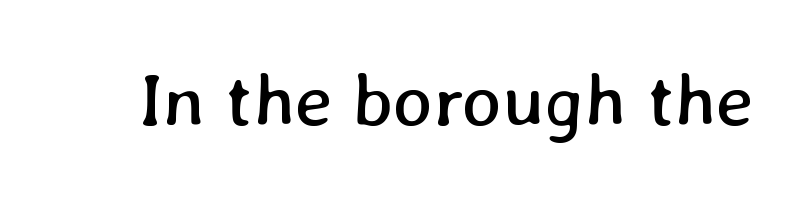
{"bold": "no", "weight": "regular", "width": "normal", "stroke_contrast": "low", "x_height": "medium", "monospaced": "no", "underline": "no", "letter_spacing": "normal", "letter_spacing_em": 0.0, "glyph_px": 75}
